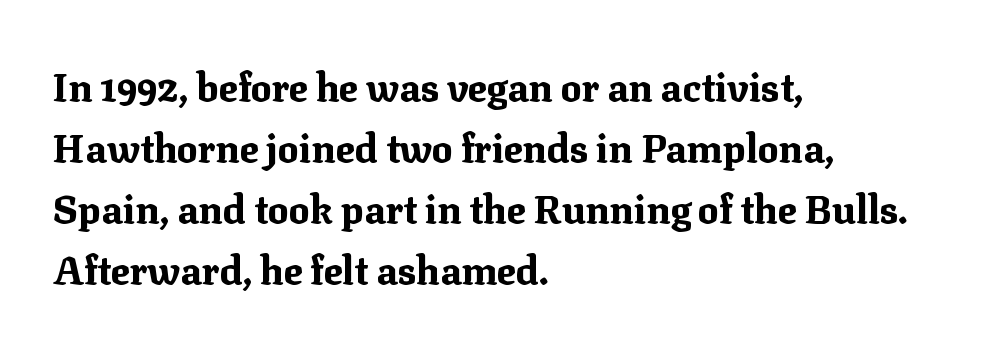
The image shows 39 px bold serif type, upright; set left-aligned, normal line spacing (1.56x), normal letter spacing, not underlined; medium stroke contrast and a medium x-height.
